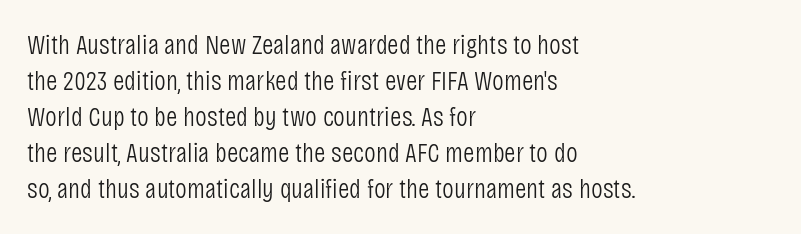
{"serif": "no", "italic": "no", "bold": "no", "weight": "light", "width": "condensed", "stroke_contrast": "low", "x_height": "large", "monospaced": "no", "underline": "no", "align": "left", "line_spacing": "normal", "line_spacing_ratio": 1.29, "letter_spacing": "normal", "letter_spacing_em": 0.0, "glyph_px": 28}
